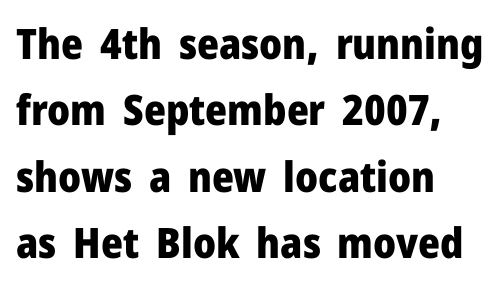
{"serif": "no", "italic": "no", "bold": "yes", "weight": "heavy", "width": "normal", "stroke_contrast": "low", "x_height": "medium", "monospaced": "no", "underline": "no", "align": "left", "line_spacing": "normal", "line_spacing_ratio": 1.58, "letter_spacing": "normal", "letter_spacing_em": 0.0, "glyph_px": 42}
